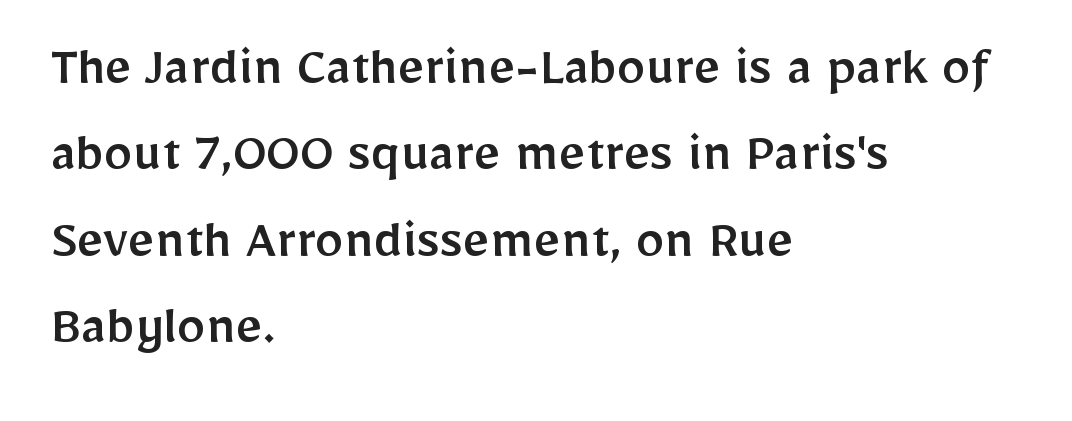
{"serif": "no", "italic": "no", "width": "normal", "stroke_contrast": "low", "x_height": "medium", "monospaced": "no", "underline": "no", "align": "left", "line_spacing": "normal", "line_spacing_ratio": 1.49, "letter_spacing": "normal", "letter_spacing_em": 0.0, "glyph_px": 58}
